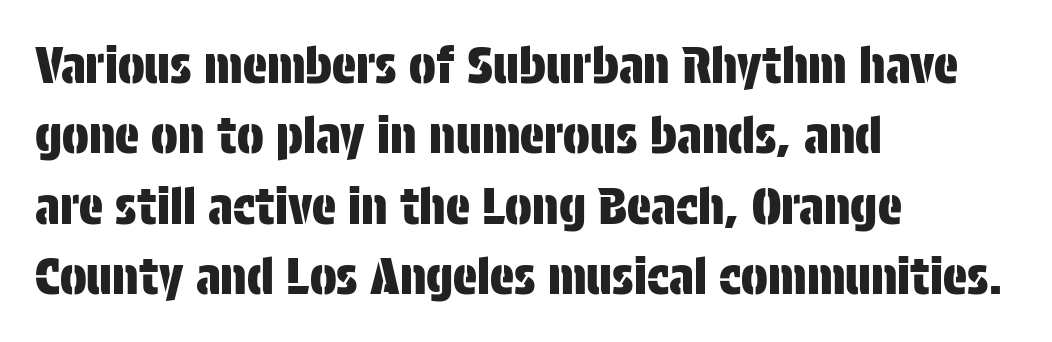
Q: Is the text italic (slanted)? A: No, it is upright.
Q: Is the typeface a serif or a sans-serif typeface? A: Sans-serif.
Q: Is the text underlined? A: No.
Q: How is the paragraph aligned? A: Left-aligned.
Q: Is the spacing between letters normal or unusually wide? A: Normal.
Q: Is the spacing between lines tight, normal or loose? A: Normal.
Q: Width (condensed, normal, or wide)? A: Condensed.
Q: Stroke contrast? A: Low.
Q: x-height? A: Large.
Q: Monospaced? A: No.
